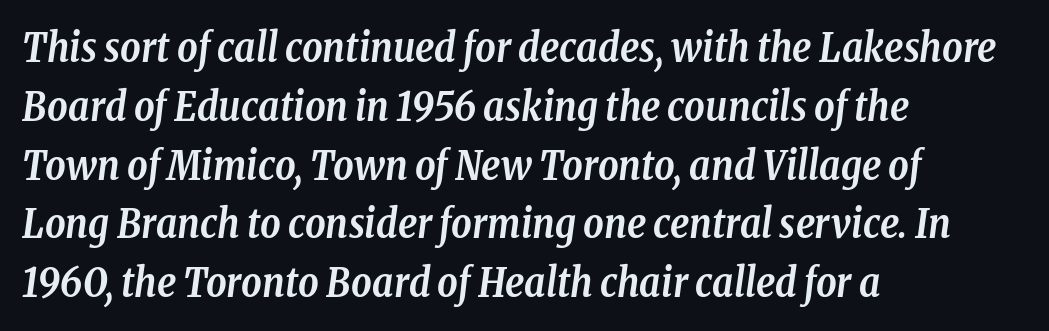
Q: Is the text bold? A: Yes.
Q: Is the text italic (slanted)? A: Yes, it leans right by about 8 degrees.
Q: Is the typeface a serif or a sans-serif typeface? A: Serif.
Q: Is the text underlined? A: No.
Q: How is the paragraph aligned? A: Left-aligned.
Q: Is the spacing between letters normal or unusually wide? A: Normal.
Q: Is the spacing between lines tight, normal or loose? A: Normal.
Q: Width (condensed, normal, or wide)? A: Condensed.
Q: Stroke contrast? A: Low.
Q: x-height? A: Medium.
Q: Monospaced? A: No.
